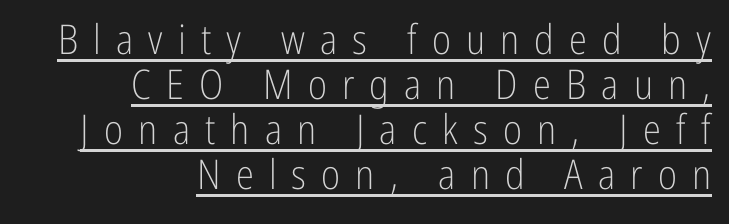
The image shows 41 px light, condensed sans-serif type, upright; set right-aligned, tight line spacing (1.1x), unusually wide letter spacing (+0.37 em), underlined; low stroke contrast and a medium x-height.
